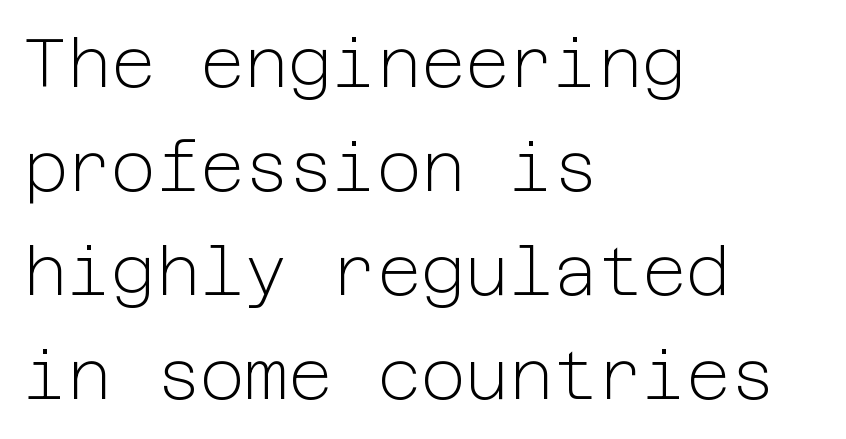
{"serif": "no", "italic": "no", "bold": "no", "weight": "light", "width": "normal", "stroke_contrast": "low", "x_height": "medium", "underline": "no", "align": "left", "line_spacing": "normal", "line_spacing_ratio": 1.53, "letter_spacing": "normal", "letter_spacing_em": 0.0, "glyph_px": 68}
